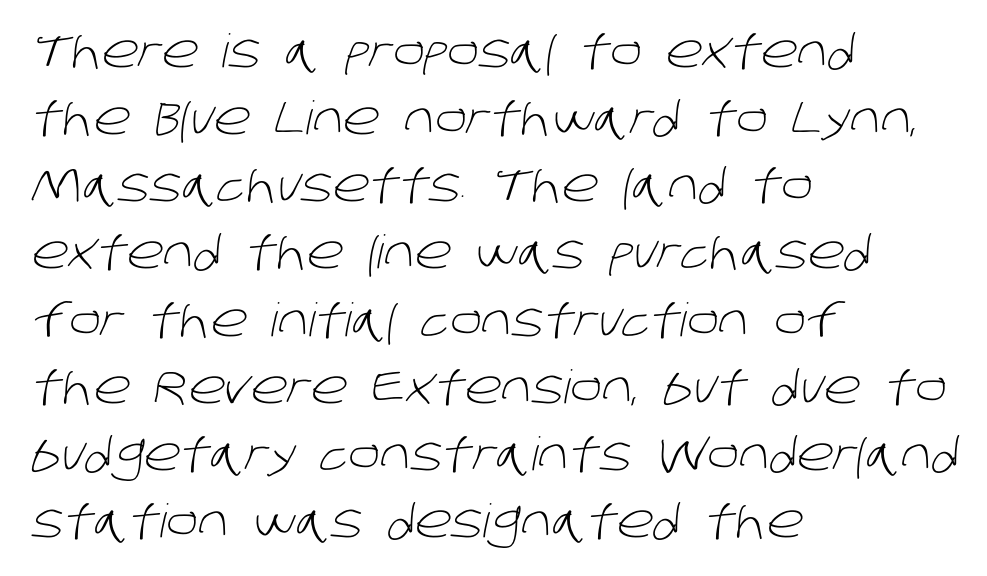
Q: Is the text bold? A: No.
Q: Is the typeface a serif or a sans-serif typeface? A: Sans-serif.
Q: Is the text underlined? A: No.
Q: How is the paragraph aligned? A: Left-aligned.
Q: Is the spacing between letters normal or unusually wide? A: Normal.
Q: Is the spacing between lines tight, normal or loose? A: Normal.
Q: Width (condensed, normal, or wide)? A: Normal.
Q: Stroke contrast? A: Low.
Q: x-height? A: Large.
Q: Monospaced? A: No.
